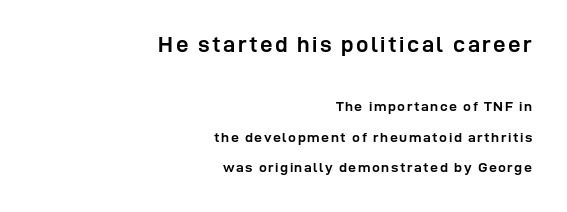
{"italic": "no", "bold": "yes", "underline": "no", "align": "right", "line_spacing": "loose", "line_spacing_ratio": 2.17, "larger_block": "first", "size_ratio": 1.57, "glyph_px": 22}
